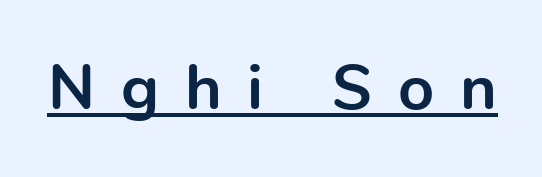
The font family rendered here belongs to the sans-serif group. The font's upright variant was chosen for this text. Each letter keeps its own natural width here, so spacing adapts to shape. Glyph-to-glyph distance is far greater than everyday printed text.
